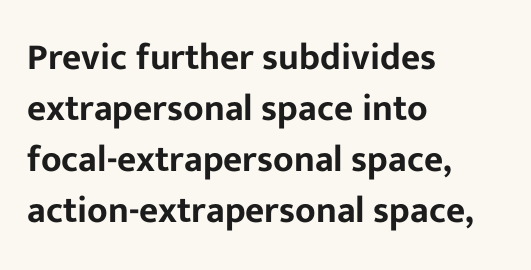
The image shows 37 px sans-serif type, upright; set left-aligned, normal line spacing (1.38x), normal letter spacing, not underlined; low stroke contrast and a medium x-height.
